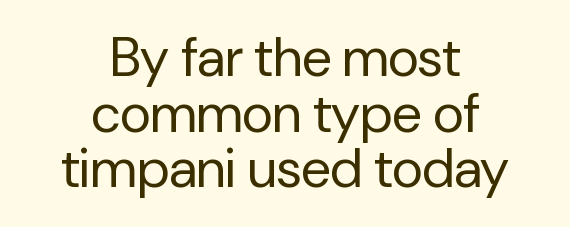
Do the characters align in a grid? No, the font is proportional. The rendering positions every line midway between the sides. Each word holds together tightly as a unit, with standard inter-letter gaps. Vertically, the passage feels compressed, each row crowding the next. You can tell from the bare stems that sans-serif type was used.
